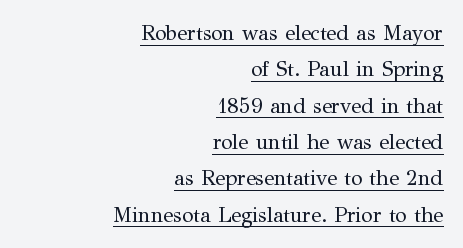
Q: Is the text bold? A: No.
Q: Is the text italic (slanted)? A: No, it is upright.
Q: Is the text underlined? A: Yes.
Q: How is the paragraph aligned? A: Right-aligned.
Q: Is the spacing between letters normal or unusually wide? A: Normal.
